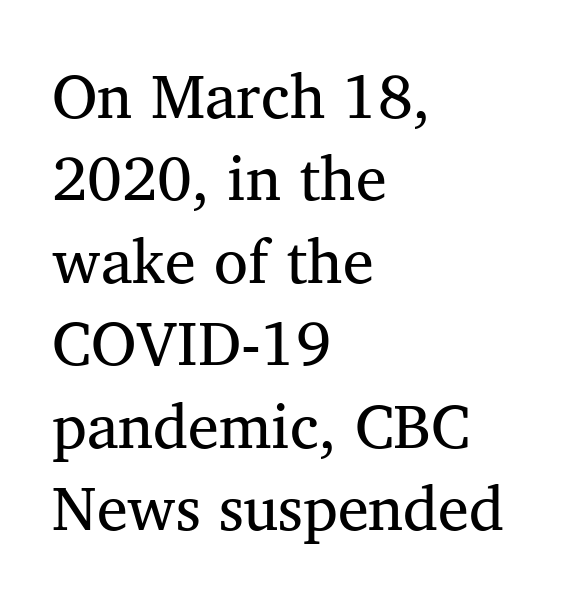
The image shows 62 px regular-weight serif type, upright; set left-aligned, normal line spacing (1.33x), normal letter spacing, not underlined; medium stroke contrast and a medium x-height.
